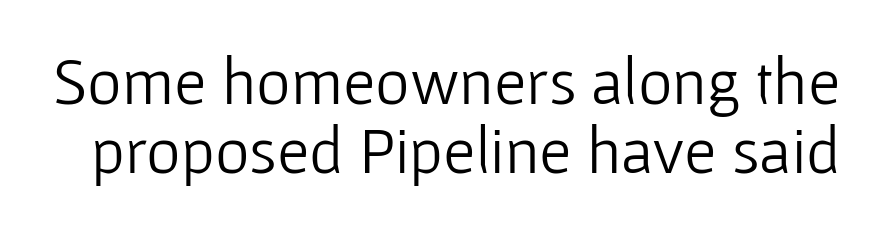
The image shows 66 px light sans-serif type, upright; set tight line spacing (1.04x), normal letter spacing, not underlined; low stroke contrast and a medium x-height.
